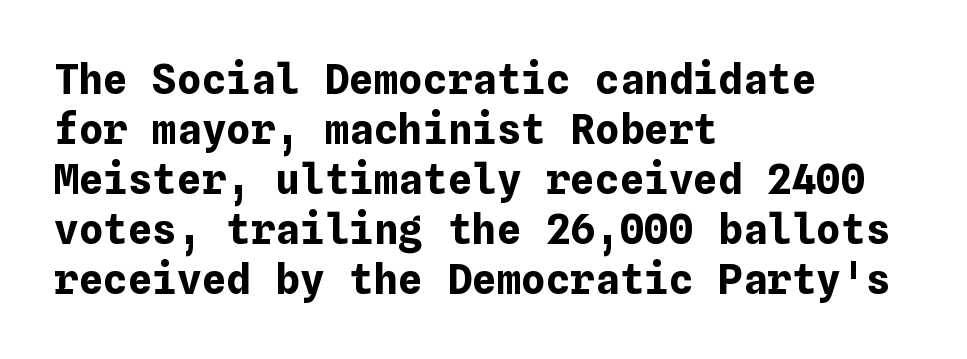
All the whitespace from short lines collects on the right. The letters are bold, with thick, heavy strokes. A bare baseline throughout the passage. Does extra space separate the letters? No, they use regular spacing. Is there any slant? The stems are plumb.
